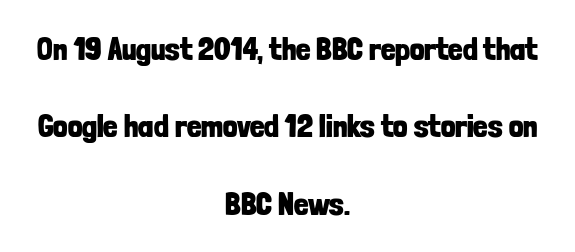
The image shows 32 px bold, condensed sans-serif type, upright; set centered, loose line spacing (2.42x), normal letter spacing, not underlined; low stroke contrast and a medium x-height.
